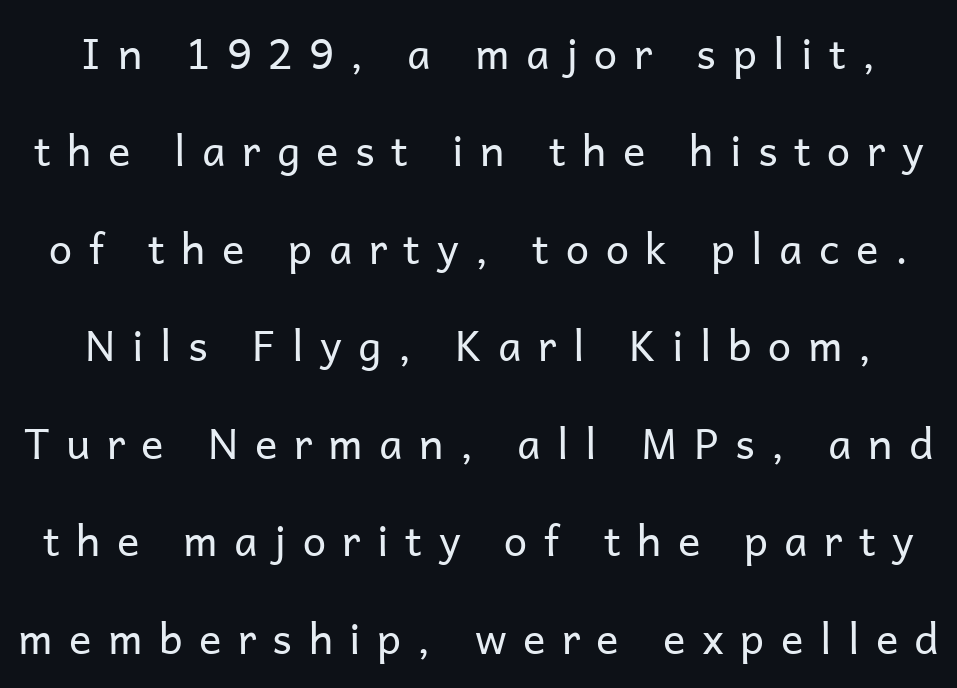
The block of text is sparse from top to bottom, with ample space between rows. The glyphs in this specimen are sans serif. The passage shown has open, widely tracked lettering throughout. Character widths vary here, with narrow letters taking less room than wide ones.
